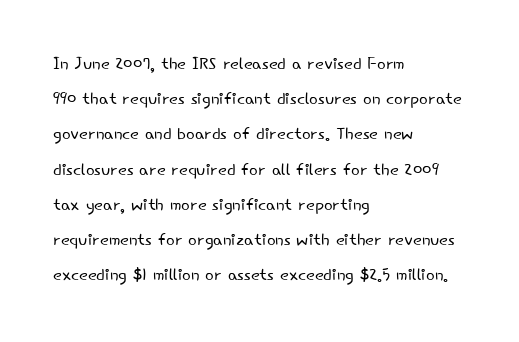
{"italic": "no", "bold": "no", "underline": "no", "align": "left", "line_spacing": "normal", "line_spacing_ratio": 1.53, "letter_spacing": "normal", "letter_spacing_em": 0.0, "glyph_px": 23}
